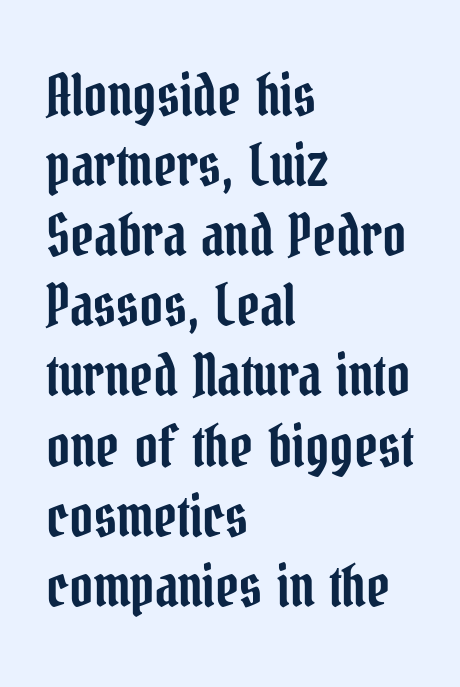
The designer went with a serif here, giving each stem small feet. If you drew a ruler down the left edge, every line would touch it. The specimen reads as upright at a glance. Type without underlining. The rendering keeps characters at their native spacing. A typesetter would call this proportional, since set widths differ per character.
